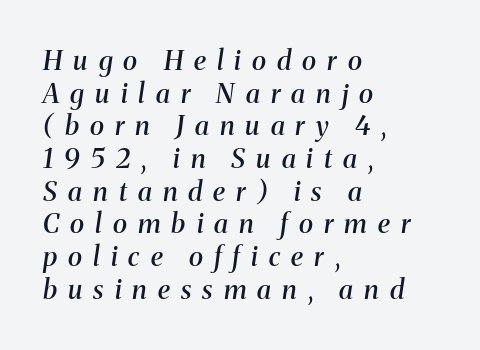
{"italic": "yes", "lean": "right", "slant_degrees": 8, "bold": "semi", "underline": "no", "align": "left", "line_spacing_ratio": 1.21, "letter_spacing": "wide", "letter_spacing_em": 0.41, "glyph_px": 27}
